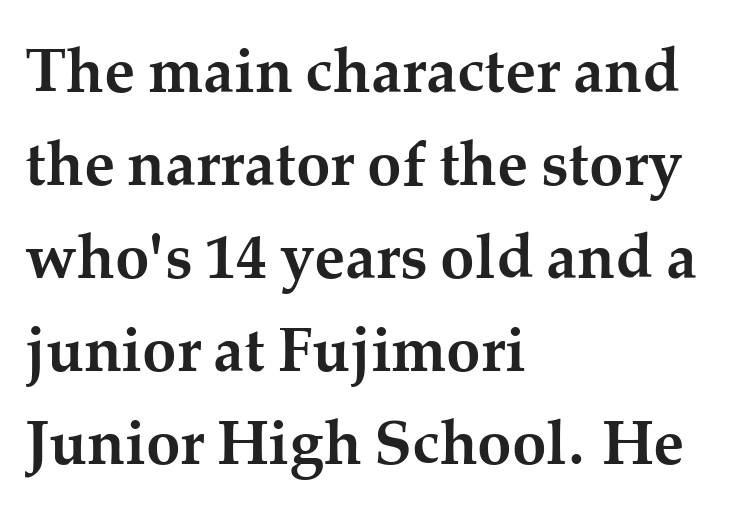
Q: Is the text bold? A: Yes.
Q: Is the text italic (slanted)? A: No, it is upright.
Q: Is the typeface a serif or a sans-serif typeface? A: Serif.
Q: Is the text underlined? A: No.
Q: How is the paragraph aligned? A: Left-aligned.
Q: Is the spacing between letters normal or unusually wide? A: Normal.
Q: Is the spacing between lines tight, normal or loose? A: Normal.
Q: Width (condensed, normal, or wide)? A: Normal.
Q: Stroke contrast? A: Medium.
Q: x-height? A: Medium.
Q: Monospaced? A: No.
